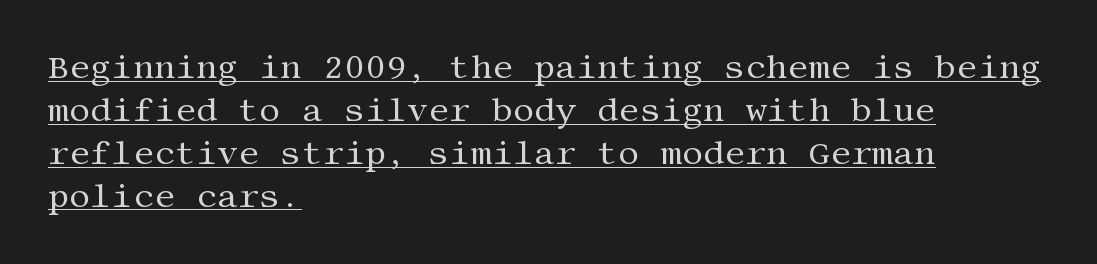
Q: Is the text bold? A: No.
Q: Is the text italic (slanted)? A: No, it is upright.
Q: Is the typeface a serif or a sans-serif typeface? A: Serif.
Q: Is the text underlined? A: Yes.
Q: How is the paragraph aligned? A: Left-aligned.
Q: Is the spacing between letters normal or unusually wide? A: Normal.
Q: Is the spacing between lines tight, normal or loose? A: Normal.
Q: Width (condensed, normal, or wide)? A: Normal.
Q: Stroke contrast? A: Medium.
Q: x-height? A: Large.
